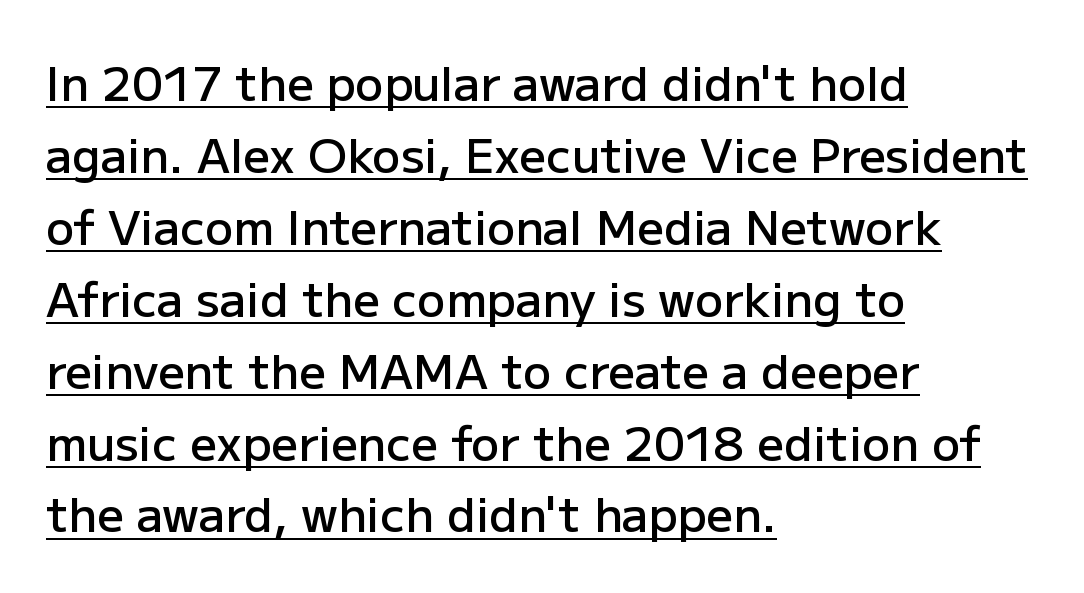
The image shows 47 px semibold sans-serif type, upright; set left-aligned, normal line spacing (1.53x), normal letter spacing, underlined; low stroke contrast and a medium x-height.
